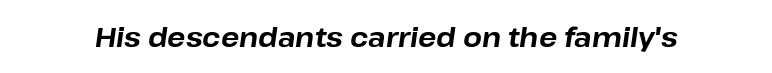
Notice how the stems are inclined rather than vertical — that's the hallmark of italics. Anything drawn beneath the words? Only blank space. The line texture is even and compact thanks to regular tracking. Students, this is bold: see how much ink each stroke carries.
